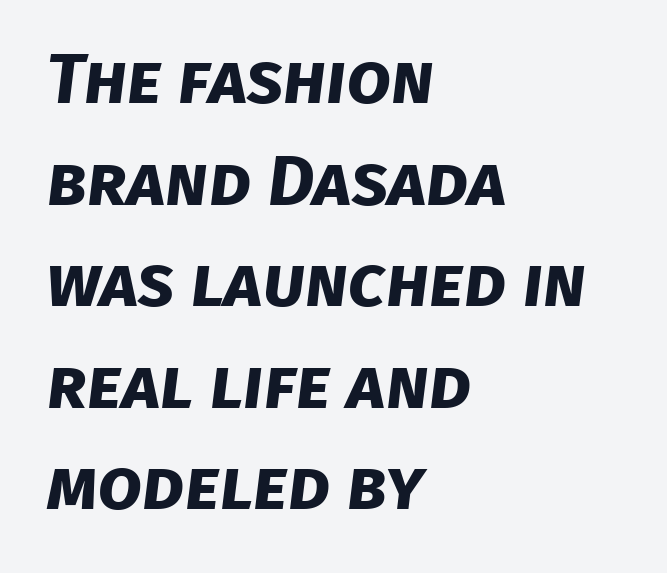
{"serif": "no", "bold": "yes", "weight": "bold", "width": "normal", "stroke_contrast": "low", "x_height": "large", "monospaced": "no", "underline": "no", "align": "left", "line_spacing": "normal", "line_spacing_ratio": 1.43, "letter_spacing": "normal", "letter_spacing_em": 0.0, "glyph_px": 71}
